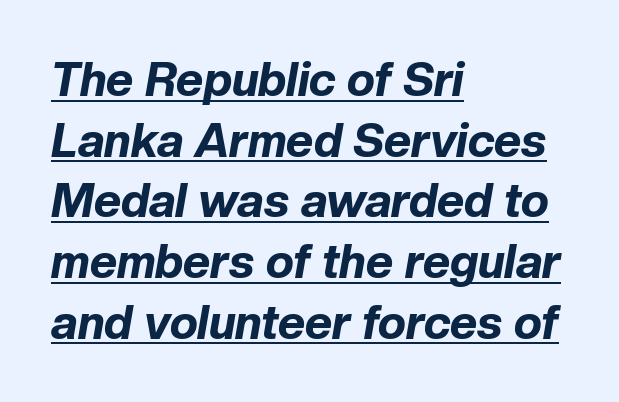
The image shows 47 px bold type, italic (leaning right); set left-aligned, normal line spacing (1.29x), normal letter spacing, underlined; low stroke contrast and a medium x-height.
